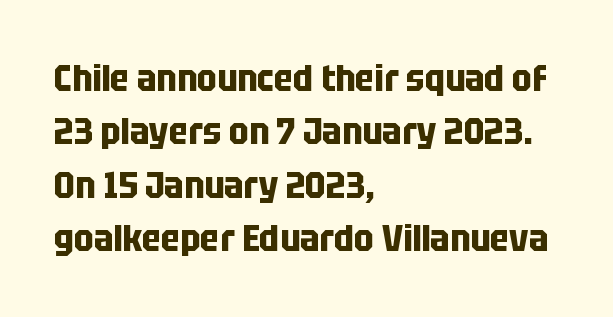
Rows of type keep a routine distance in the vertical direction. The specimen reads as upright at a glance. I'd describe the lettering as bold — thick and assertive. Is this a fixed-width face? No — the glyphs have proportional, varying widths. No word sits above an underline. These lines are composed in type without serifs.
